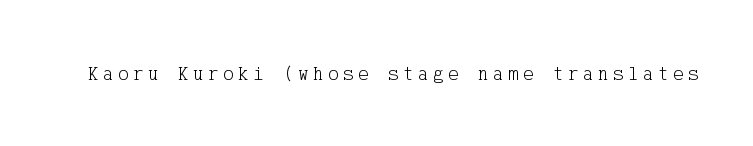
Q: Is the text bold? A: No.
Q: Is the text italic (slanted)? A: No, it is upright.
Q: Is the text underlined? A: No.
Q: Is the spacing between letters normal or unusually wide? A: Unusually wide.
